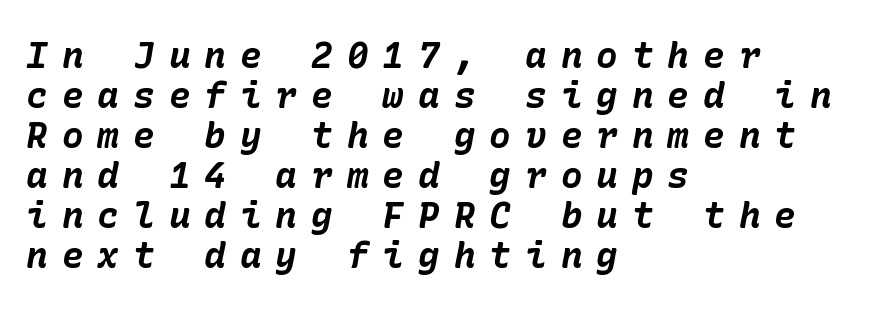
{"italic": "yes", "lean": "right", "slant_degrees": 10, "bold": "yes", "weight": "bold", "width": "normal", "stroke_contrast": "low", "x_height": "medium", "underline": "no", "align": "left", "line_spacing": "tight", "line_spacing_ratio": 1.11, "letter_spacing": "wide", "letter_spacing_em": 0.39, "glyph_px": 36}
